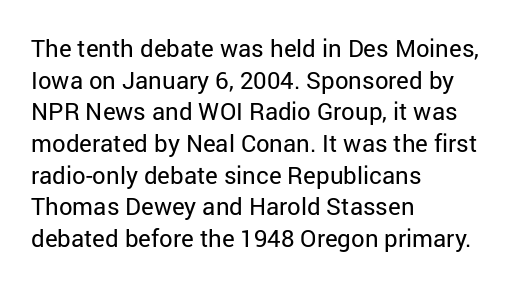
Q: Is the text bold? A: No.
Q: Is the text italic (slanted)? A: No, it is upright.
Q: Is the text underlined? A: No.
Q: How is the paragraph aligned? A: Left-aligned.
Q: Is the spacing between letters normal or unusually wide? A: Normal.
Q: Is the spacing between lines tight, normal or loose? A: Normal.
